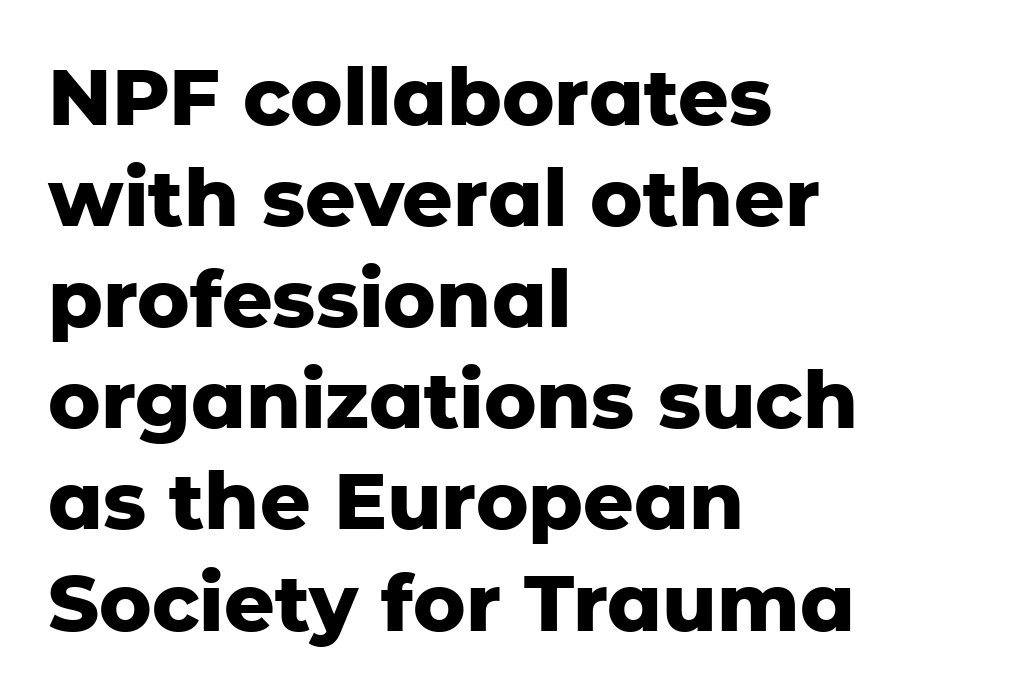
The image shows 79 px heavy sans-serif type, upright; set left-aligned, normal line spacing (1.28x), normal letter spacing, not underlined; low stroke contrast and a medium x-height.
